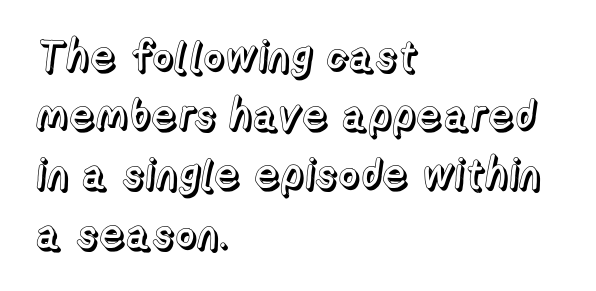
The image shows 42 px text type; set left-aligned, normal line spacing (1.41x), normal letter spacing, not underlined; a medium x-height.
